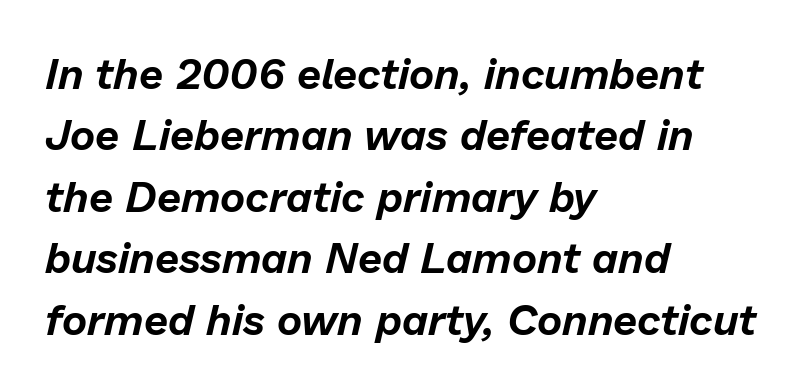
The line texture is even and compact thanks to regular tracking. The zone under the glyphs is completely vacant. Varying glyph widths throughout — classic text-font behaviour. Leading: standard. Horizontal alignment here is leftward, the default for most running prose.
